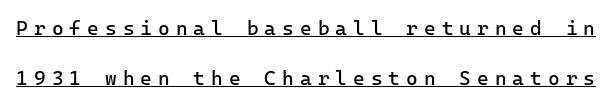
Q: Is the text bold? A: No.
Q: Is the text italic (slanted)? A: No, it is upright.
Q: Is the text underlined? A: Yes.
Q: Is the spacing between letters normal or unusually wide? A: Unusually wide.
Q: Is the spacing between lines tight, normal or loose? A: Loose.
